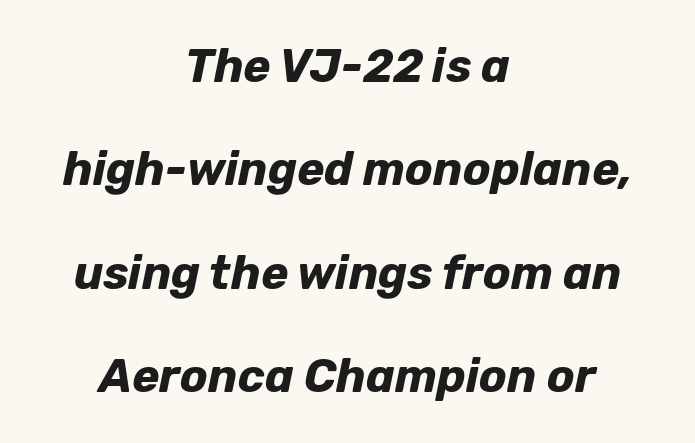
Q: Is the text bold? A: Yes.
Q: Is the text italic (slanted)? A: Yes, it leans right by about 12 degrees.
Q: Is the text underlined? A: No.
Q: How is the paragraph aligned? A: Centered.
Q: Is the spacing between letters normal or unusually wide? A: Normal.
Q: Is the spacing between lines tight, normal or loose? A: Loose.
Q: Width (condensed, normal, or wide)? A: Normal.
Q: Stroke contrast? A: Low.
Q: x-height? A: Medium.
Q: Monospaced? A: No.
